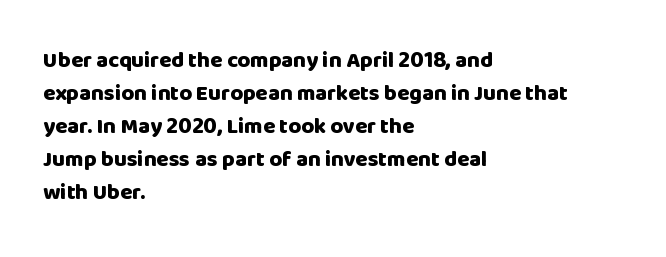
Q: Is the text bold? A: Yes.
Q: Is the text italic (slanted)? A: No, it is upright.
Q: Is the text underlined? A: No.
Q: How is the paragraph aligned? A: Left-aligned.
Q: Is the spacing between letters normal or unusually wide? A: Normal.
Q: Is the spacing between lines tight, normal or loose? A: Normal.
